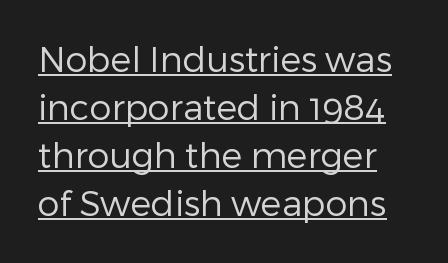
Q: Is the text bold? A: No.
Q: Is the text italic (slanted)? A: No, it is upright.
Q: Is the typeface a serif or a sans-serif typeface? A: Sans-serif.
Q: Is the text underlined? A: Yes.
Q: Is the spacing between letters normal or unusually wide? A: Normal.
Q: Is the spacing between lines tight, normal or loose? A: Normal.
Q: Width (condensed, normal, or wide)? A: Normal.
Q: Stroke contrast? A: Low.
Q: x-height? A: Medium.
Q: Monospaced? A: No.
